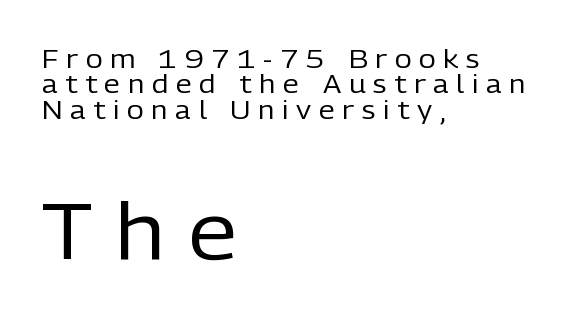
{"serif": "no", "italic": "no", "bold": "no", "weight": "regular", "width": "normal", "stroke_contrast": "low", "x_height": "medium", "monospaced": "no", "underline": "no", "align": "left", "line_spacing": "tight", "line_spacing_ratio": 0.98, "letter_spacing": "wide", "letter_spacing_em": 0.3, "larger_block": "second", "size_ratio": 3.04, "glyph_px": 79}
